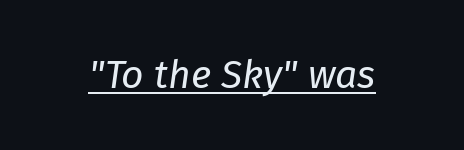
Note the varied advance widths — an 'i' is clearly narrower than an 'm'. Is the type heavy? It reads as light-to-regular instead. Posture: slanted. The face used here is rendered with its standard letterfit.
